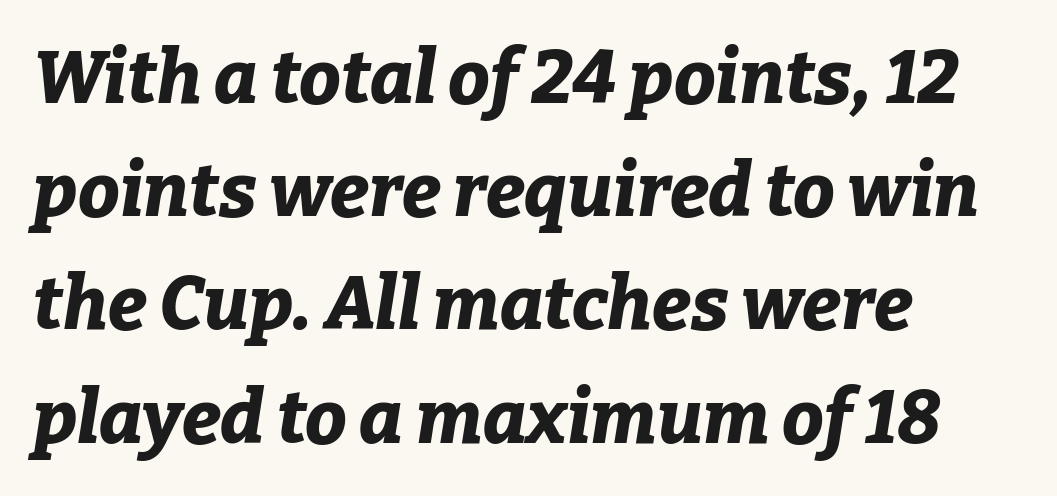
{"italic": "yes", "lean": "right", "slant_degrees": 9, "bold": "yes", "weight": "bold", "width": "normal", "stroke_contrast": "low", "x_height": "medium", "monospaced": "no", "underline": "no", "align": "left", "line_spacing": "normal", "line_spacing_ratio": 1.53, "letter_spacing": "normal", "letter_spacing_em": 0.0, "glyph_px": 74}
